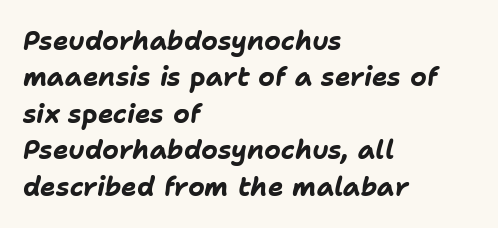
Q: Is the text bold? A: Yes.
Q: Is the text italic (slanted)? A: Yes, it leans right by about 11 degrees.
Q: Is the text underlined? A: No.
Q: How is the paragraph aligned? A: Left-aligned.
Q: Is the spacing between letters normal or unusually wide? A: Normal.
Q: Is the spacing between lines tight, normal or loose? A: Normal.
